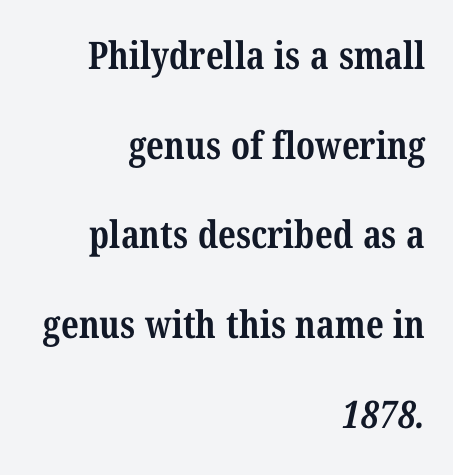
{"serif": "yes", "bold": "yes", "weight": "bold", "width": "condensed", "stroke_contrast": "medium", "x_height": "medium", "monospaced": "no", "underline": "no", "align": "right", "line_spacing": "loose", "line_spacing_ratio": 2.36, "letter_spacing": "normal", "letter_spacing_em": 0.0, "glyph_px": 38}
